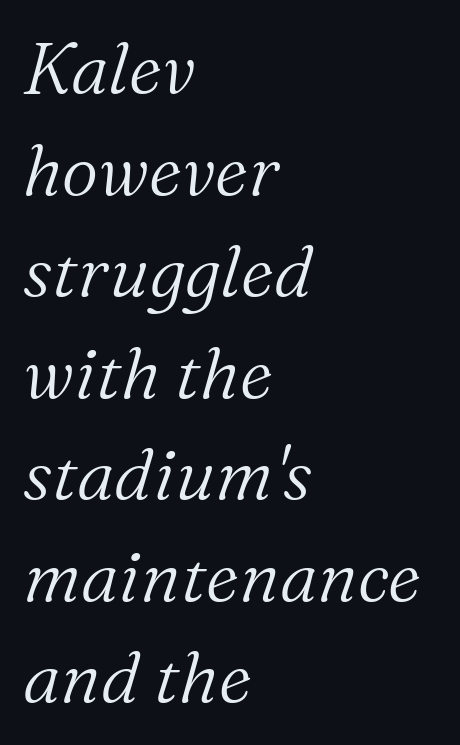
{"serif": "yes", "italic": "yes", "lean": "right", "slant_degrees": 16, "bold": "no", "weight": "light", "width": "normal", "stroke_contrast": "medium", "x_height": "medium", "monospaced": "no", "underline": "no", "align": "left", "line_spacing": "normal", "line_spacing_ratio": 1.43, "letter_spacing": "normal", "letter_spacing_em": 0.0, "glyph_px": 71}
